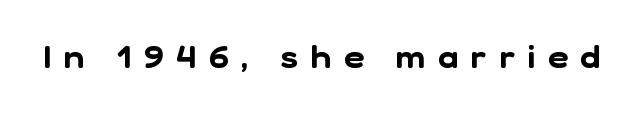
Q: Is the typeface a serif or a sans-serif typeface? A: Sans-serif.
Q: Is the text underlined? A: No.
Q: Is the spacing between letters normal or unusually wide? A: Unusually wide.
Q: Width (condensed, normal, or wide)? A: Normal.
Q: Stroke contrast? A: Low.
Q: x-height? A: Medium.
Q: Monospaced? A: No.
